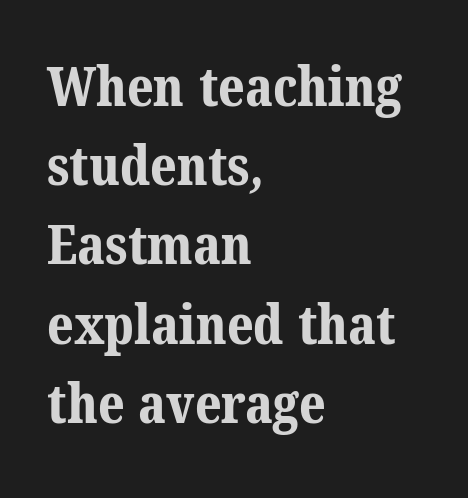
The image shows 55 px bold serif type; set left-aligned, normal line spacing (1.44x), normal letter spacing, not underlined; medium stroke contrast and a medium x-height.
